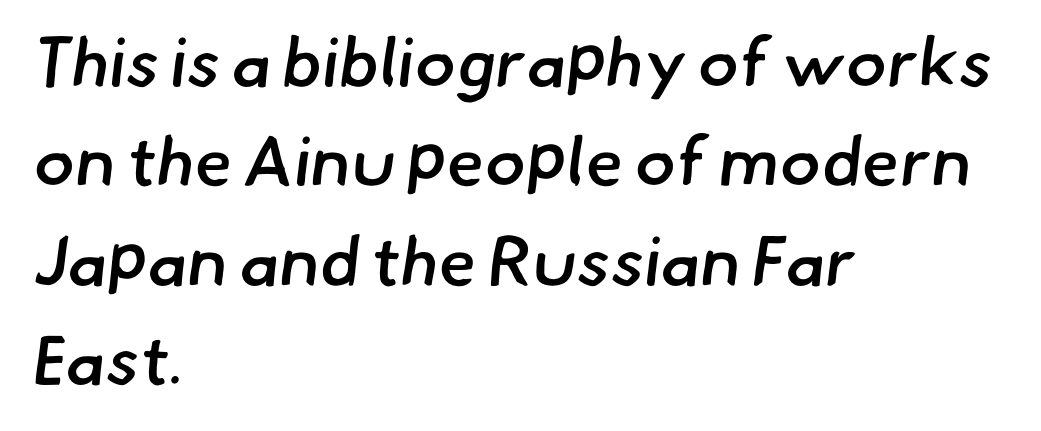
Q: Is the text bold? A: Semi-bold.
Q: Is the typeface a serif or a sans-serif typeface? A: Sans-serif.
Q: Is the text underlined? A: No.
Q: How is the paragraph aligned? A: Left-aligned.
Q: Is the spacing between letters normal or unusually wide? A: Normal.
Q: Is the spacing between lines tight, normal or loose? A: Normal.
Q: Width (condensed, normal, or wide)? A: Normal.
Q: Stroke contrast? A: Low.
Q: x-height? A: Small.
Q: Monospaced? A: No.
